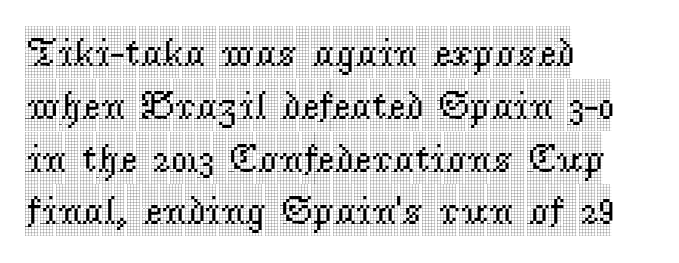
{"serif": "yes", "italic": "no", "width": "condensed", "x_height": "large", "monospaced": "no", "underline": "no", "align": "left", "line_spacing": "normal", "line_spacing_ratio": 1.32, "letter_spacing": "normal", "letter_spacing_em": 0.0, "glyph_px": 40}
